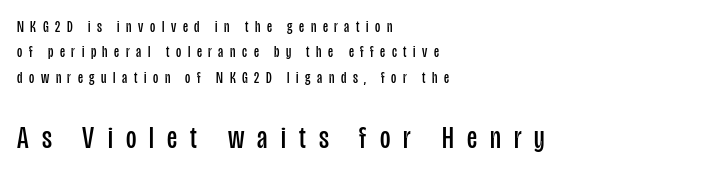
The image shows 32 px regular-weight, condensed sans-serif type, upright; set left-aligned, normal line spacing (1.58x), unusually wide letter spacing (+0.41 em), not underlined; the second (bottom) block is 2.0x larger; low stroke contrast and a large x-height.
